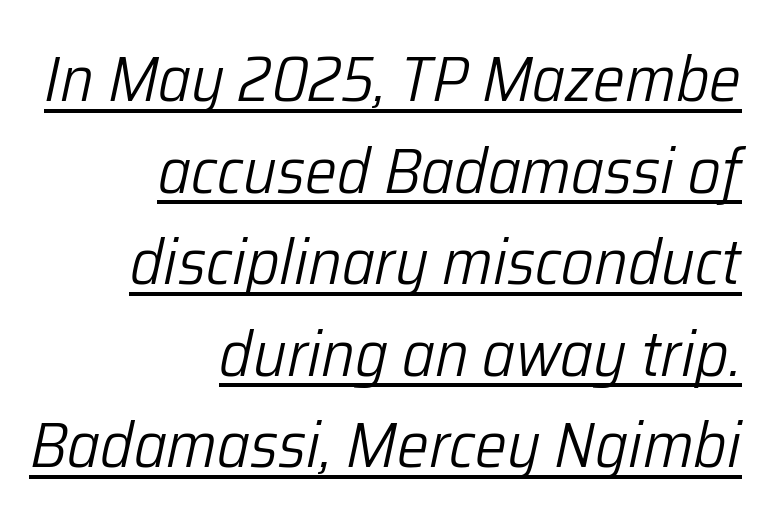
Designer's note — italics engaged. The face used here is rendered with its standard letterfit. The strokes are not fattened; the text isn't bold. Emphasis is given by a line drawn under the lettering. The designer left line spacing at the default.
